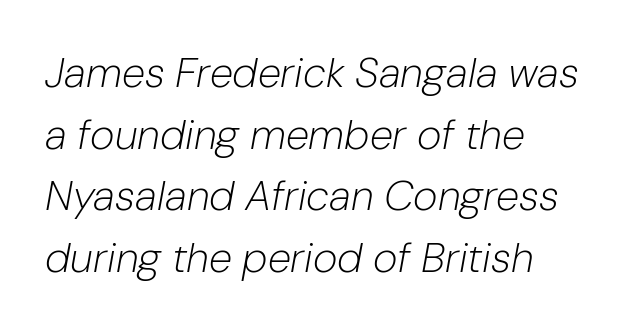
Q: Is the text bold? A: No.
Q: Is the text italic (slanted)? A: Yes, it leans right by about 10 degrees.
Q: Is the text underlined? A: No.
Q: How is the paragraph aligned? A: Left-aligned.
Q: Is the spacing between letters normal or unusually wide? A: Normal.
Q: Is the spacing between lines tight, normal or loose? A: Normal.
Q: Width (condensed, normal, or wide)? A: Normal.
Q: Stroke contrast? A: Low.
Q: x-height? A: Medium.
Q: Monospaced? A: No.
